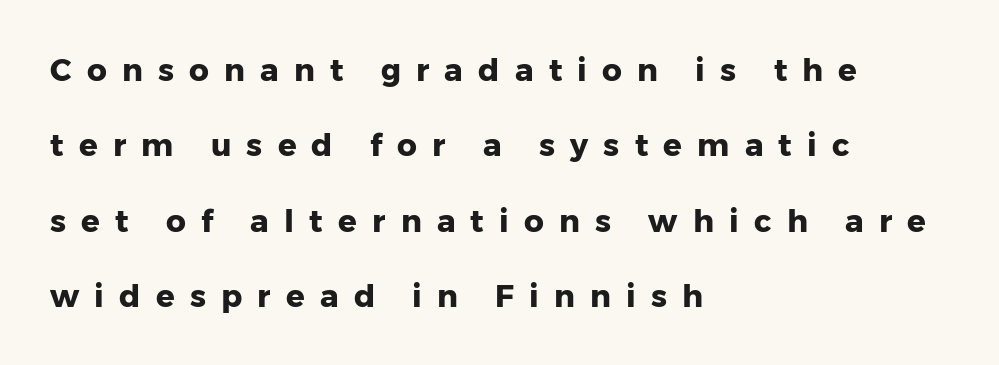
Do the characters align in a grid? No, the font is proportional. Does the weight exceed regular? Yes, all the way to bold. Compared with typical body copy, the letter spacing here is much looser. Nope, no serifs anywhere on these letters. Vertical strokes here are truly vertical. Just letters on the line, the space beneath them empty.
